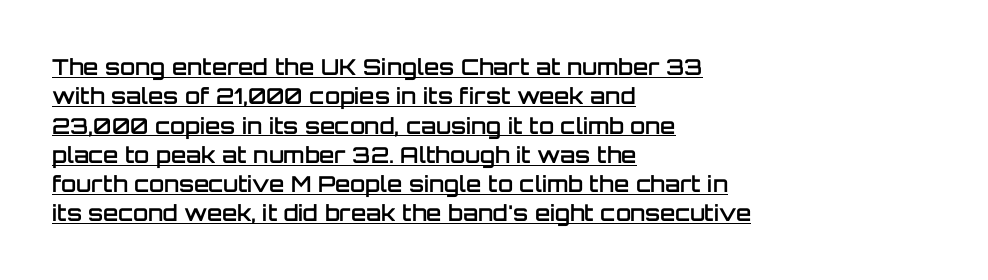
Tracking value appears to be zero — textbook default spacing. The letters stand straight up with perfectly vertical stems. Set as a demibold, roughly 600 on the weight scale. The words here are underlined.
